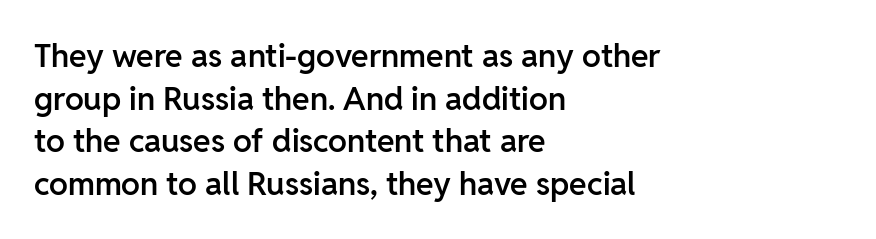
Q: Is the text bold? A: Semi-bold.
Q: Is the text italic (slanted)? A: No, it is upright.
Q: Is the typeface a serif or a sans-serif typeface? A: Sans-serif.
Q: Is the text underlined? A: No.
Q: How is the paragraph aligned? A: Left-aligned.
Q: Is the spacing between letters normal or unusually wide? A: Normal.
Q: Is the spacing between lines tight, normal or loose? A: Normal.
Q: Width (condensed, normal, or wide)? A: Normal.
Q: Stroke contrast? A: Low.
Q: x-height? A: Medium.
Q: Monospaced? A: No.
